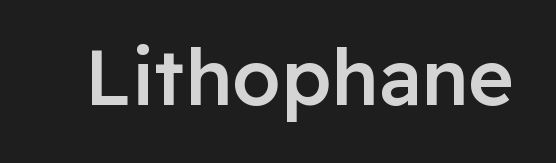
No extra tracking has been applied to these lines. To sum up the face: it is a sans, with no serifs. The axis of the letterforms is exactly vertical. Strokes here are thickened, but only to semibold level.
